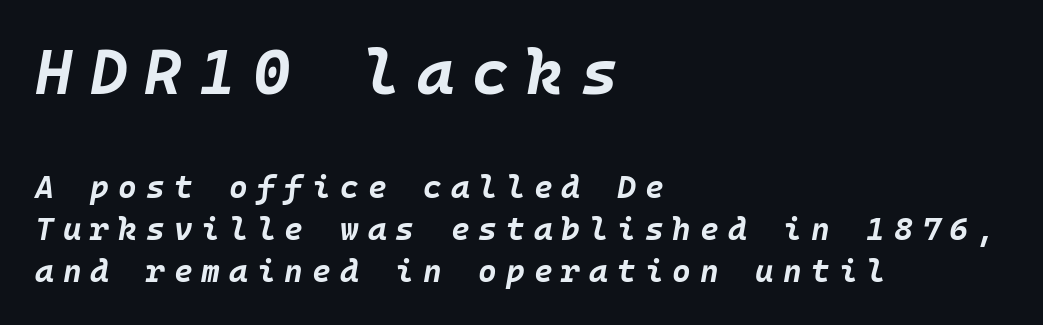
The image shows 63 px bold type, italic (leaning right); set left-aligned, normal line spacing (1.31x), unusually wide letter spacing (+0.28 em), not underlined; the first (top) block is 1.97x larger; low stroke contrast and a large x-height.
